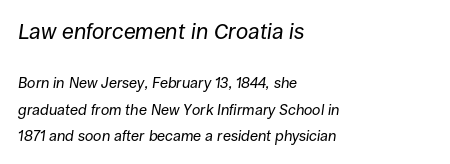
The image shows 22 px text type, italic (leaning right); set left-aligned, line spacing 1.76x, normal letter spacing, not underlined; the first (top) block is 1.47x larger.
